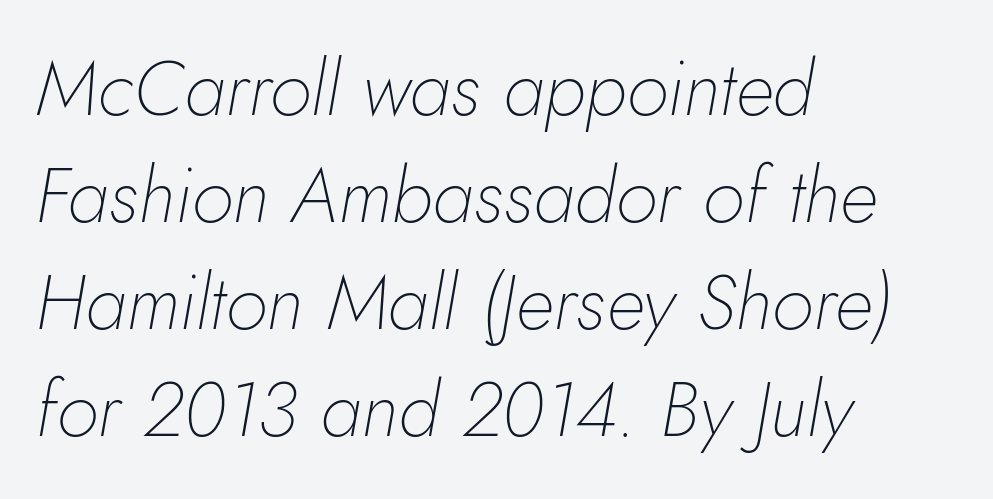
The typesetter chose a ragged-right arrangement here. Italic: yes, the glyphs are oblique. A typesetter would call this leading conventional body-copy spacing. Type without underlining. Each stroke keeps to a modest, everyday thickness or less.
